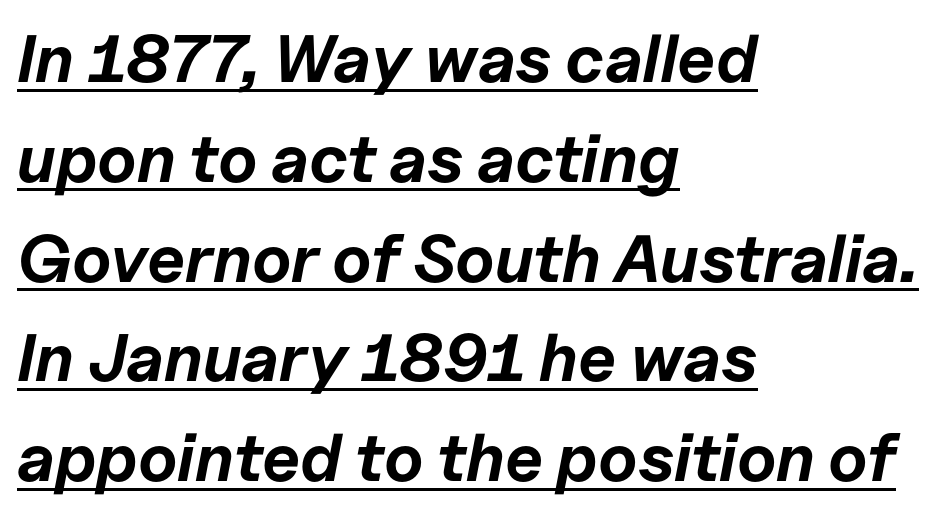
The image shows 67 px bold type, italic (leaning right); set left-aligned, normal line spacing (1.49x), normal letter spacing, underlined; low stroke contrast and a medium x-height.
